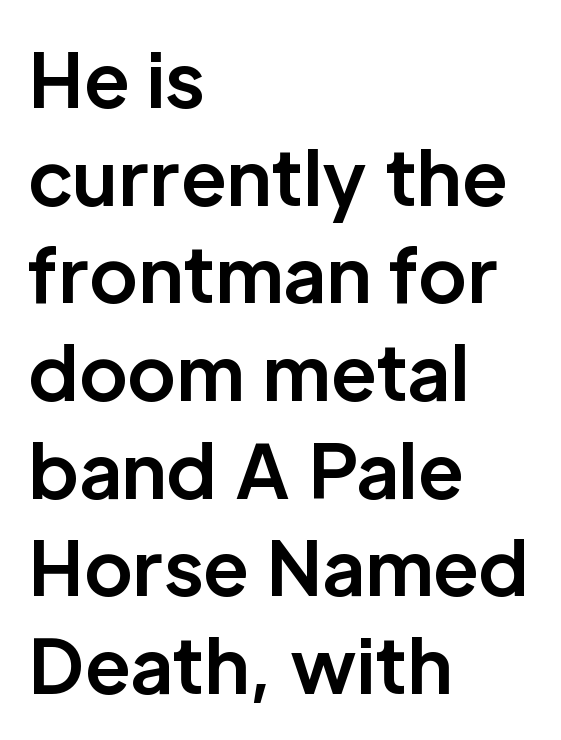
{"serif": "no", "italic": "no", "bold": "yes", "weight": "bold", "width": "normal", "stroke_contrast": "low", "x_height": "medium", "monospaced": "no", "underline": "no", "align": "left", "line_spacing": "normal", "line_spacing_ratio": 1.32, "letter_spacing": "normal", "letter_spacing_em": 0.0, "glyph_px": 74}
